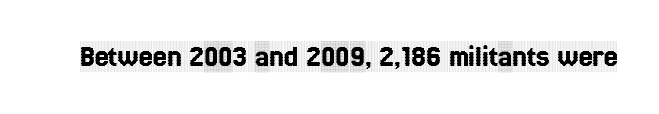
Students, note that the glyphs here touch the page at normal intervals. The passage shown is typed in a proportional face where columns would drift. Each row of text sits above clean, open space. The passage shown is typeset with a serif family. Italic: no, the glyphs are upright roman.
